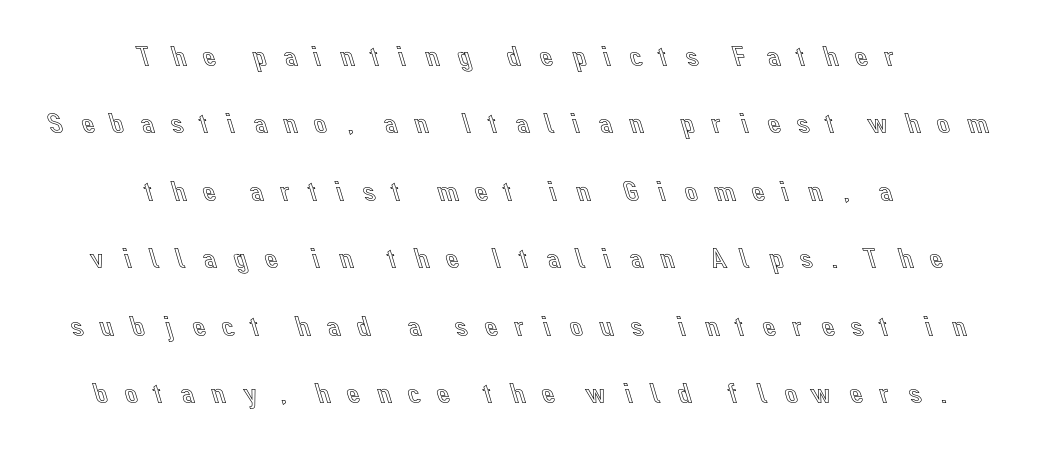
Q: Is the text italic (slanted)? A: Yes.
Q: Is the text underlined? A: No.
Q: How is the paragraph aligned? A: Centered.
Q: Is the spacing between letters normal or unusually wide? A: Unusually wide.
Q: Is the spacing between lines tight, normal or loose? A: Loose.
Q: Width (condensed, normal, or wide)? A: Normal.
Q: x-height? A: Medium.
Q: Monospaced? A: No.
